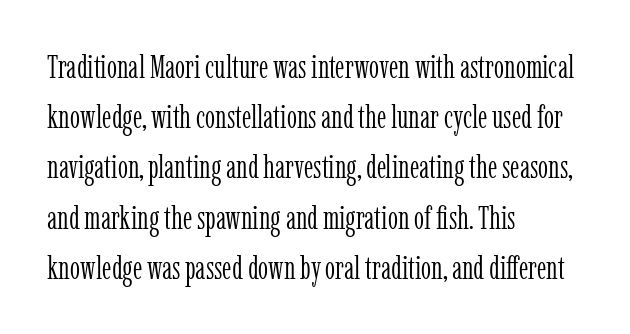
{"serif": "yes", "italic": "no", "bold": "no", "weight": "light", "width": "condensed", "stroke_contrast": "low", "x_height": "medium", "monospaced": "no", "underline": "no", "align": "left", "line_spacing": "normal", "line_spacing_ratio": 1.57, "letter_spacing": "normal", "letter_spacing_em": 0.0, "glyph_px": 32}
